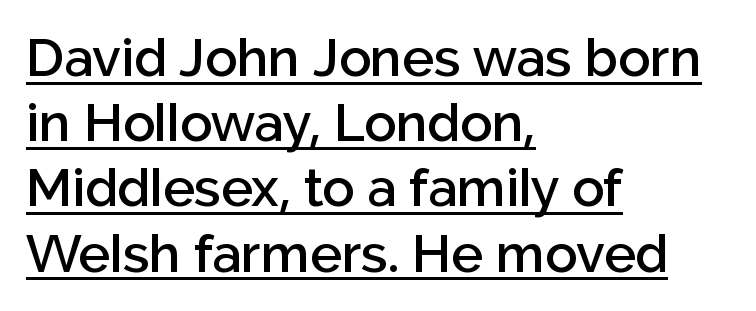
Q: Is the text bold? A: Semi-bold.
Q: Is the text italic (slanted)? A: No, it is upright.
Q: Is the typeface a serif or a sans-serif typeface? A: Sans-serif.
Q: Is the text underlined? A: Yes.
Q: How is the paragraph aligned? A: Left-aligned.
Q: Is the spacing between letters normal or unusually wide? A: Normal.
Q: Width (condensed, normal, or wide)? A: Normal.
Q: Stroke contrast? A: Low.
Q: x-height? A: Medium.
Q: Monospaced? A: No.
